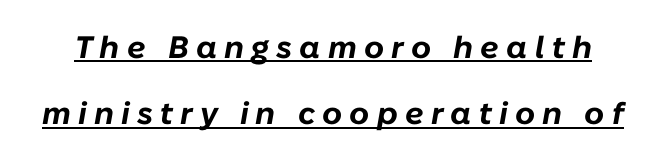
Q: Is the text bold? A: Yes.
Q: Is the text italic (slanted)? A: Yes, it leans right by about 10 degrees.
Q: Is the text underlined? A: Yes.
Q: Is the spacing between letters normal or unusually wide? A: Unusually wide.
Q: Is the spacing between lines tight, normal or loose? A: Loose.
Q: Width (condensed, normal, or wide)? A: Normal.
Q: Stroke contrast? A: Low.
Q: x-height? A: Medium.
Q: Monospaced? A: No.
